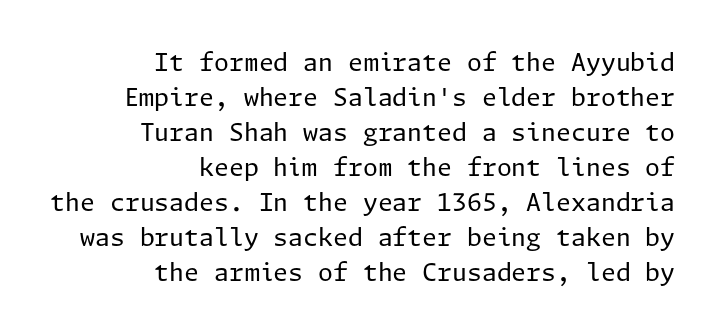
{"italic": "no", "bold": "no", "underline": "no", "align": "right", "line_spacing": "normal", "line_spacing_ratio": 1.46, "letter_spacing": "normal", "letter_spacing_em": 0.0, "glyph_px": 24}
